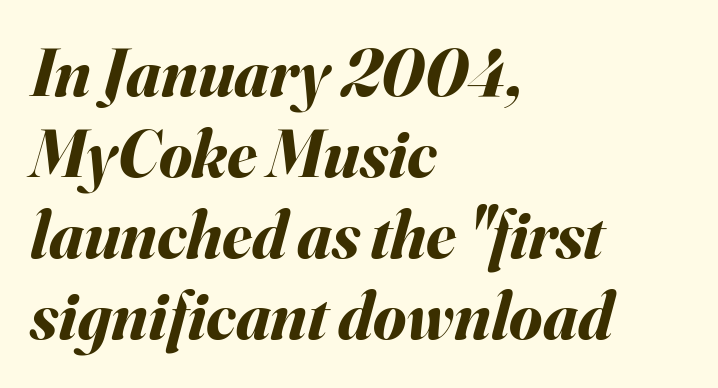
{"italic": "yes", "lean": "right", "slant_degrees": 16, "bold": "yes", "weight": "bold", "width": "normal", "stroke_contrast": "medium", "x_height": "small", "monospaced": "no", "underline": "no", "align": "left", "line_spacing_ratio": 1.21, "letter_spacing": "normal", "letter_spacing_em": 0.0, "glyph_px": 67}
